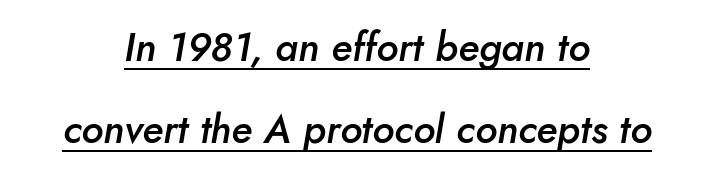
The image shows 40 px semibold type, italic (leaning right); set centered, loose line spacing (2.05x), normal letter spacing, underlined; low stroke contrast and a small x-height.
